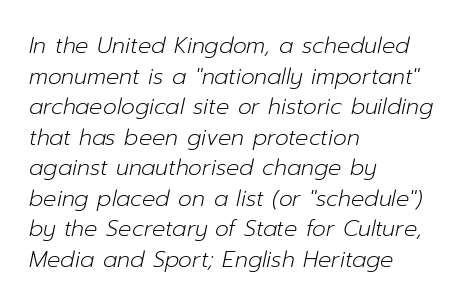
The weight tops out at a normal text grade. Looking at the ascenders, they clearly lean. These lines stack with their left ends in a neat column. Type without underlining. Compared with typical body copy, the letter spacing here is the same.
